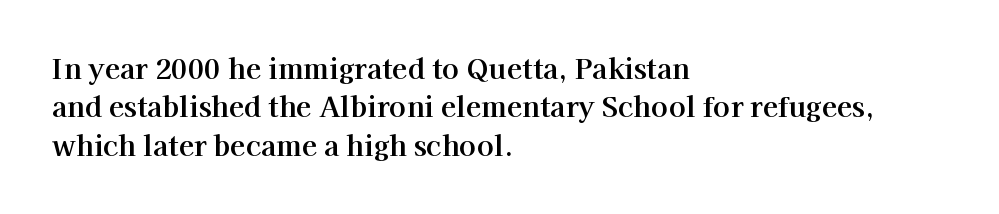
Q: Is the text italic (slanted)? A: No, it is upright.
Q: Is the typeface a serif or a sans-serif typeface? A: Serif.
Q: Is the text underlined? A: No.
Q: How is the paragraph aligned? A: Left-aligned.
Q: Is the spacing between letters normal or unusually wide? A: Normal.
Q: Is the spacing between lines tight, normal or loose? A: Normal.
Q: Width (condensed, normal, or wide)? A: Normal.
Q: Stroke contrast? A: High.
Q: x-height? A: Medium.
Q: Monospaced? A: No.
